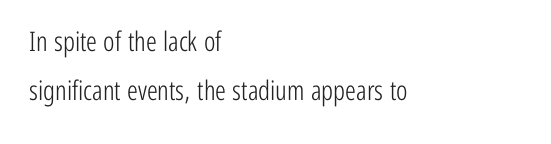
Q: Is the text bold? A: No.
Q: Is the text italic (slanted)? A: No, it is upright.
Q: Is the text underlined? A: No.
Q: How is the paragraph aligned? A: Left-aligned.
Q: Is the spacing between letters normal or unusually wide? A: Normal.
